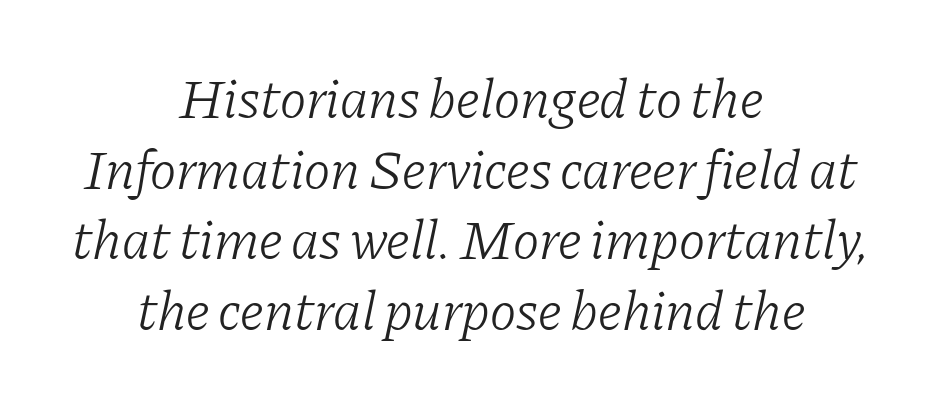
Note the varied advance widths — an 'i' is clearly narrower than an 'm'. Beneath every word, the page is bare. This sample uses plain, unmodified letter spacing. Which margin do the lines hug? Neither — every line sits in the middle. Unlike a clean sans, this face finishes its strokes with serifs.
